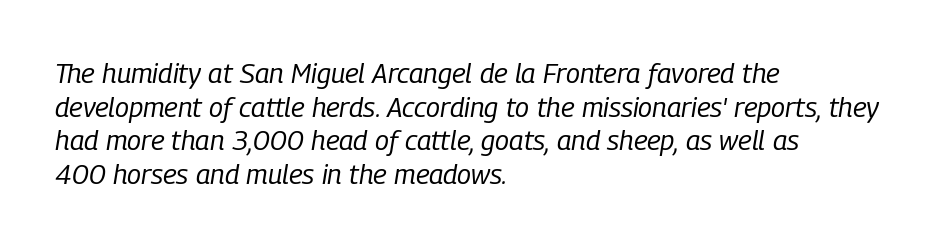
The passage is arranged the way most books set body copy — flush left. The weight tops out at a normal text grade. Italic? Definitely — the glyphs are oblique. The passage shown is typed in a proportional face where columns would drift. Is the letter spacing exaggerated? No — it looks like the ordinary default. Unmarked baselines from the first word to the last.
